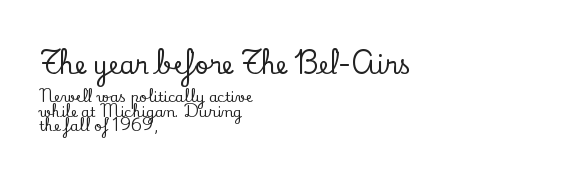
{"italic": "no", "underline": "no", "align": "left", "line_spacing": "tight", "line_spacing_ratio": 1.01, "letter_spacing": "normal", "letter_spacing_em": 0.0, "larger_block": "first", "size_ratio": 1.71, "glyph_px": 24}
